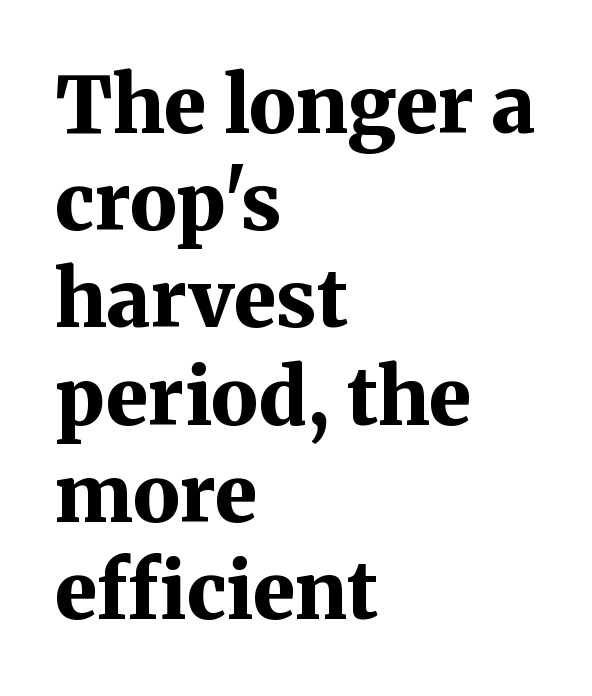
Each line starts at the same left margin while the right side varies. To sum up the face: it has serifs. Caption: bold face, heavy strokes. Spacing between characters is what you'd get straight out of the box.
